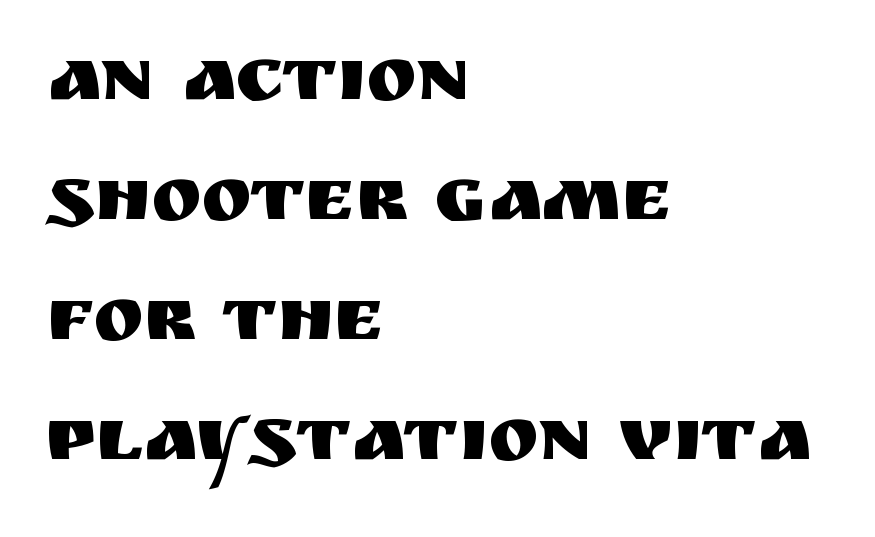
{"serif": "no", "italic": "no", "width": "normal", "stroke_contrast": "medium", "x_height": "large", "monospaced": "no", "underline": "no", "align": "left", "line_spacing": "normal", "line_spacing_ratio": 1.58, "letter_spacing": "normal", "letter_spacing_em": 0.0, "glyph_px": 76}
